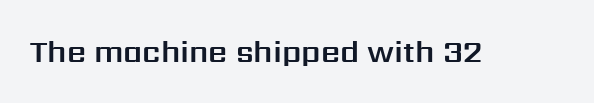
Q: Is the text italic (slanted)? A: No, it is upright.
Q: Is the typeface a serif or a sans-serif typeface? A: Sans-serif.
Q: Is the text underlined? A: No.
Q: Is the spacing between letters normal or unusually wide? A: Normal.
Q: Width (condensed, normal, or wide)? A: Normal.
Q: Stroke contrast? A: Medium.
Q: x-height? A: Medium.
Q: Monospaced? A: No.
